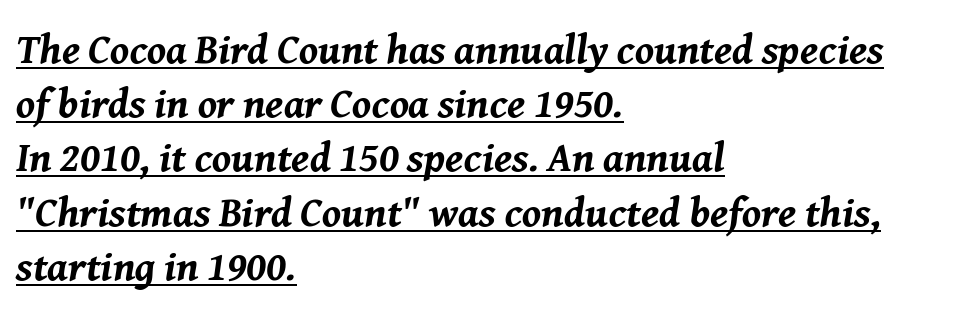
This rendering features underlined lettering. Varying glyph widths throughout — classic text-font behaviour. Does the lettering tilt? It does — this is italic. The face used here is rendered with its standard letterfit.
